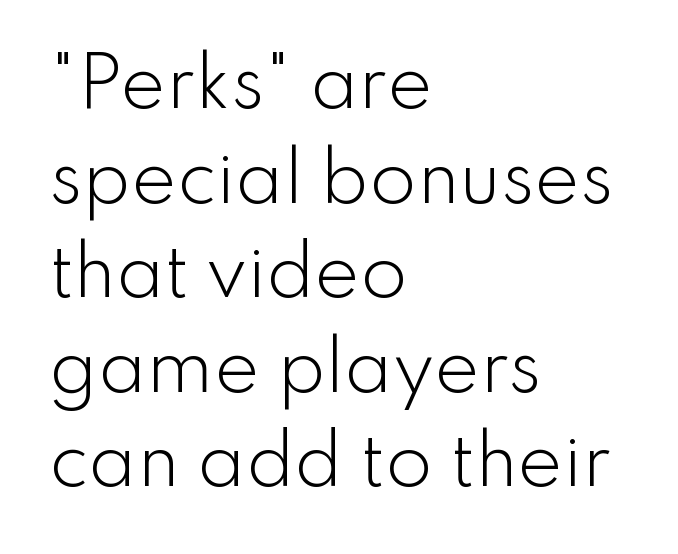
The face looks like a standard text weight, possibly lighter. The letters advance in unequal steps, a hallmark of proportional type. The paragraph has a hard left edge and a soft right edge. Each new line begins a customary step beneath the previous one. Students, note that the glyphs here touch the page at normal intervals. Nothing sits at the stroke ends, so this counts as sans-serif.
